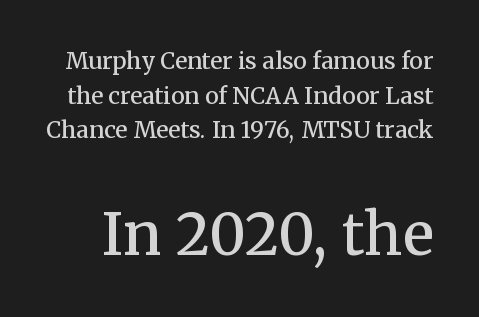
{"serif": "yes", "italic": "no", "bold": "semi", "weight": "semibold", "width": "normal", "stroke_contrast": "medium", "x_height": "medium", "monospaced": "no", "underline": "no", "line_spacing": "normal", "line_spacing_ratio": 1.51, "letter_spacing": "normal", "letter_spacing_em": 0.0, "larger_block": "second", "size_ratio": 2.52, "glyph_px": 58}
